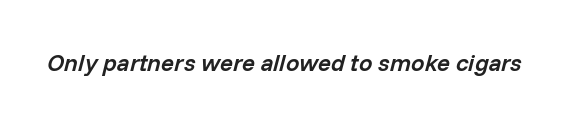
Q: Is the text bold? A: Semi-bold.
Q: Is the text italic (slanted)? A: Yes, it leans right by about 14 degrees.
Q: Is the text underlined? A: No.
Q: Is the spacing between letters normal or unusually wide? A: Normal.
